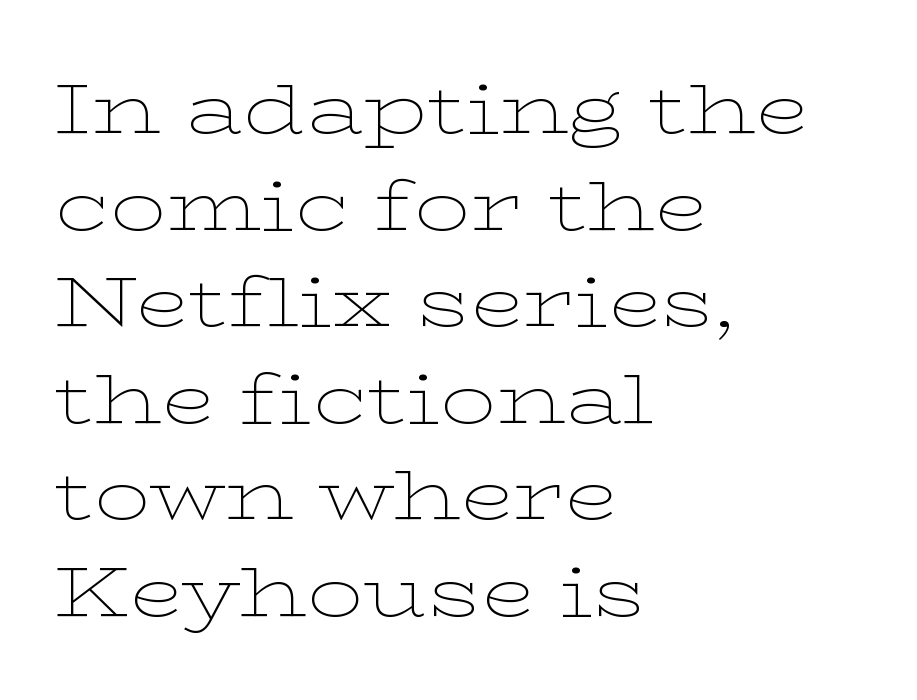
Q: Is the text bold? A: No.
Q: Is the text italic (slanted)? A: No, it is upright.
Q: Is the typeface a serif or a sans-serif typeface? A: Serif.
Q: Is the text underlined? A: No.
Q: How is the paragraph aligned? A: Left-aligned.
Q: Is the spacing between letters normal or unusually wide? A: Normal.
Q: Is the spacing between lines tight, normal or loose? A: Normal.
Q: Width (condensed, normal, or wide)? A: Wide.
Q: Stroke contrast? A: Low.
Q: x-height? A: Medium.
Q: Monospaced? A: No.
